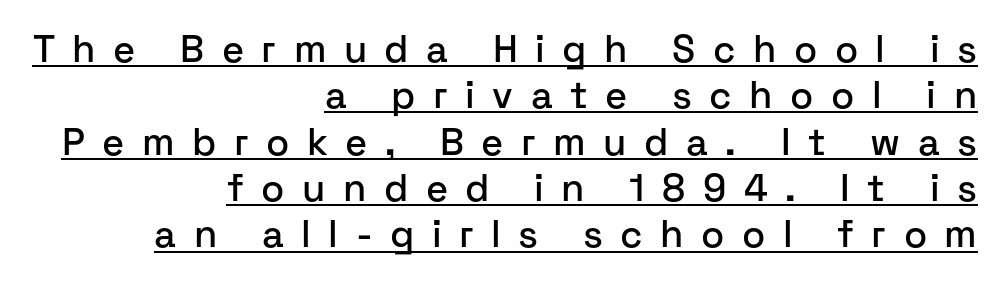
Q: Is the text italic (slanted)? A: No, it is upright.
Q: Is the typeface a serif or a sans-serif typeface? A: Sans-serif.
Q: Is the text underlined? A: Yes.
Q: How is the paragraph aligned? A: Right-aligned.
Q: Is the spacing between letters normal or unusually wide? A: Unusually wide.
Q: Width (condensed, normal, or wide)? A: Normal.
Q: Stroke contrast? A: Low.
Q: x-height? A: Medium.
Q: Monospaced? A: No.
